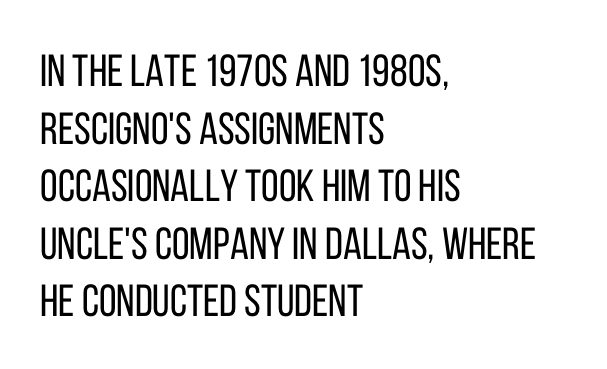
The space directly below the letters is spotless. Letterform terminals end flat and unadorned throughout the passage. These lines keep a tight, regular rhythm from letter to letter. This sample is left-justified, so line endings fall wherever the words run out.
